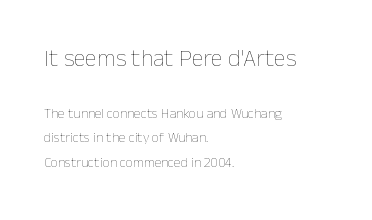
{"italic": "no", "bold": "no", "underline": "no", "align": "left", "line_spacing_ratio": 1.74, "letter_spacing": "normal", "letter_spacing_em": 0.0, "larger_block": "first", "size_ratio": 1.71, "glyph_px": 24}
